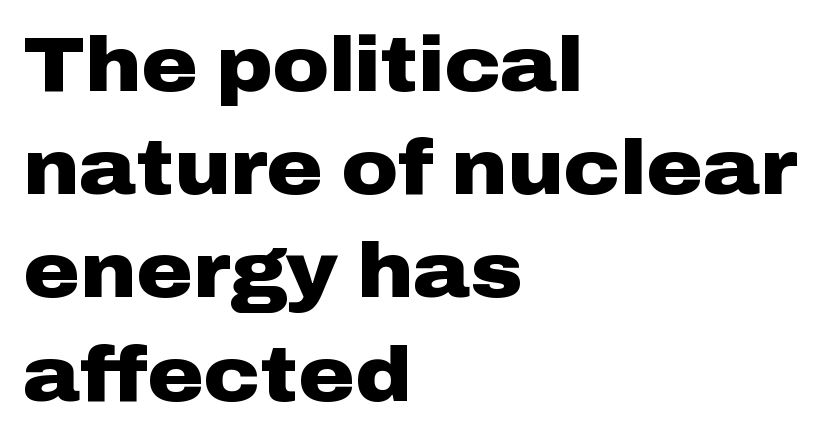
Q: Is the text bold? A: Yes.
Q: Is the text italic (slanted)? A: No, it is upright.
Q: Is the typeface a serif or a sans-serif typeface? A: Sans-serif.
Q: Is the text underlined? A: No.
Q: How is the paragraph aligned? A: Left-aligned.
Q: Is the spacing between letters normal or unusually wide? A: Normal.
Q: Is the spacing between lines tight, normal or loose? A: Normal.
Q: Width (condensed, normal, or wide)? A: Wide.
Q: Stroke contrast? A: Low.
Q: x-height? A: Medium.
Q: Monospaced? A: No.
